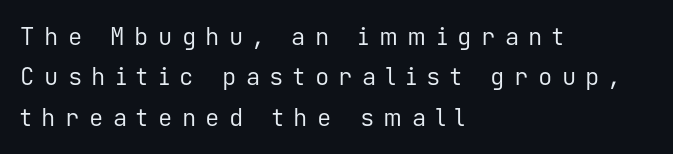
{"italic": "no", "bold": "no", "underline": "no", "align": "left", "line_spacing": "normal", "line_spacing_ratio": 1.68, "letter_spacing": "wide", "letter_spacing_em": 0.39, "glyph_px": 24}
